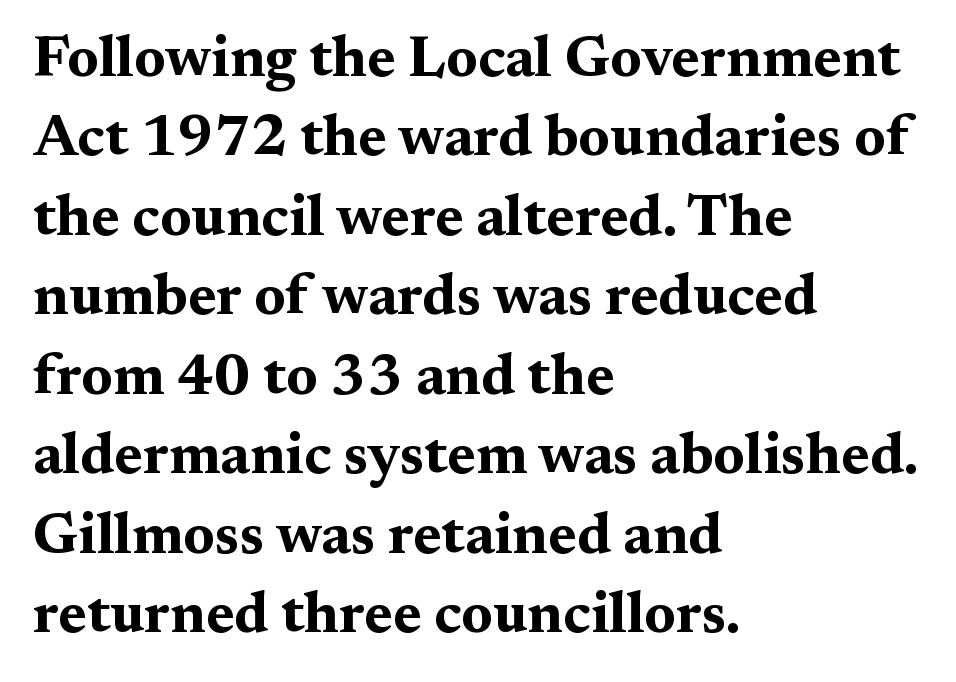
{"serif": "yes", "italic": "no", "bold": "yes", "weight": "bold", "width": "wide", "stroke_contrast": "medium", "x_height": "medium", "monospaced": "no", "underline": "no", "align": "left", "line_spacing": "normal", "line_spacing_ratio": 1.37, "letter_spacing": "normal", "letter_spacing_em": 0.0, "glyph_px": 58}
